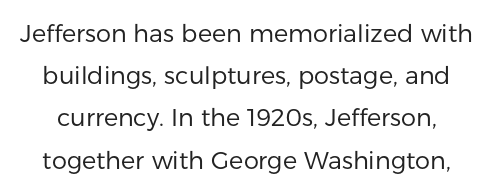
On a weight scale, this lands at 450 or below. Clear beneath every line of the passage. There is no visible air inserted between adjacent glyphs. Italic? Not at all — the glyphs are vertical.
